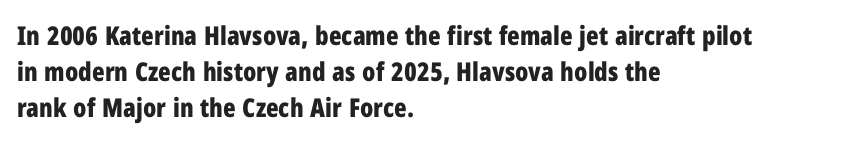
Clear beneath every line of the passage. The typography opts for an upright posture over an oblique one. Evenly set lines give the paragraph a standard silhouette. Standard letterfit; no display-style spreading of the glyphs. The compositor pushed each line to the left boundary.
